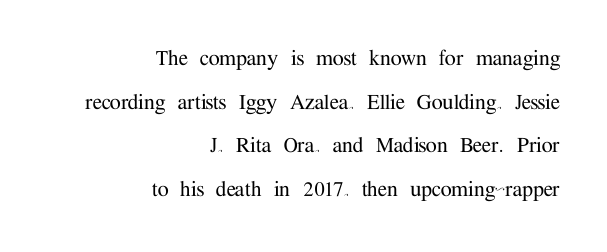
The image shows 25 px text type, upright; set right-aligned, line spacing 1.75x, normal letter spacing, not underlined.
